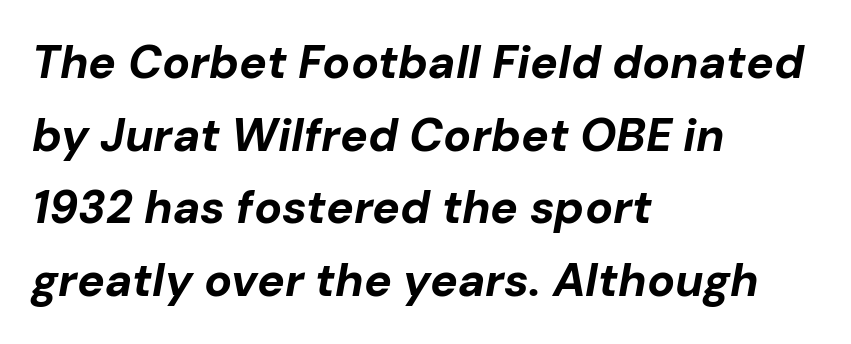
Q: Is the text bold? A: Yes.
Q: Is the text italic (slanted)? A: Yes, it leans right by about 10 degrees.
Q: Is the text underlined? A: No.
Q: How is the paragraph aligned? A: Left-aligned.
Q: Is the spacing between letters normal or unusually wide? A: Normal.
Q: Is the spacing between lines tight, normal or loose? A: Normal.
Q: Width (condensed, normal, or wide)? A: Normal.
Q: Stroke contrast? A: Low.
Q: x-height? A: Medium.
Q: Monospaced? A: No.
